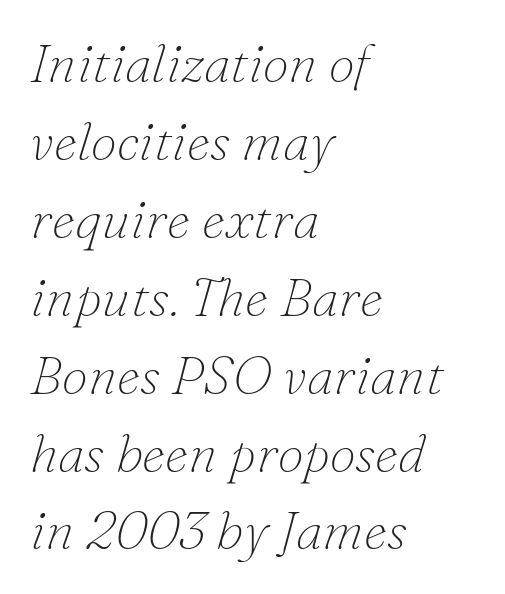
The image shows 53 px thin serif type, italic (leaning right); set left-aligned, normal line spacing (1.47x), normal letter spacing, not underlined; low stroke contrast and a small x-height.
